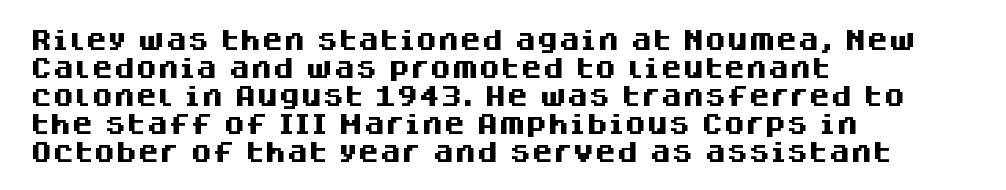
Q: Is the text bold? A: Yes.
Q: Is the text italic (slanted)? A: No, it is upright.
Q: Is the text underlined? A: No.
Q: How is the paragraph aligned? A: Left-aligned.
Q: Is the spacing between letters normal or unusually wide? A: Normal.
Q: Is the spacing between lines tight, normal or loose? A: Normal.
